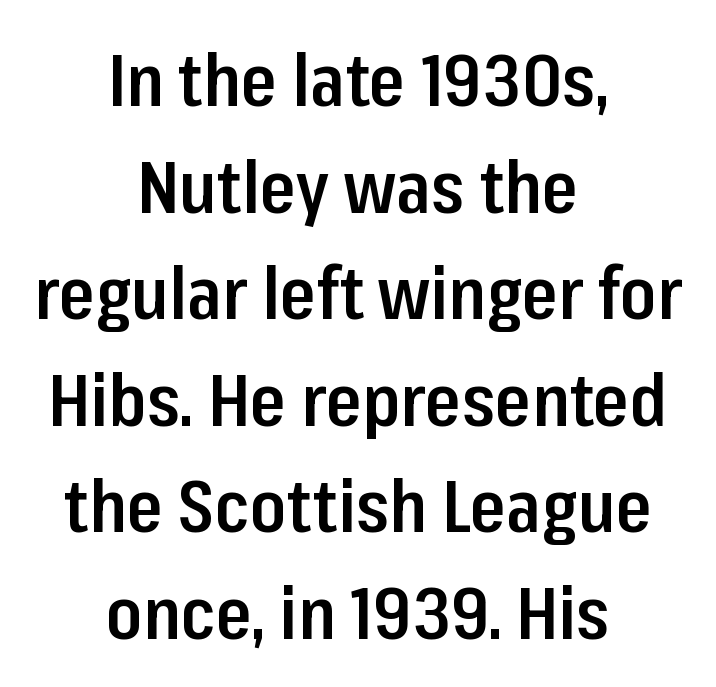
Strokes here are thickened, but only to semibold level. A normal amount of white space separates one row of letters from the next. The lines are quadded center. You could not count columns in this text — the font is proportionally spaced. This sample uses plain, unmodified letter spacing.
